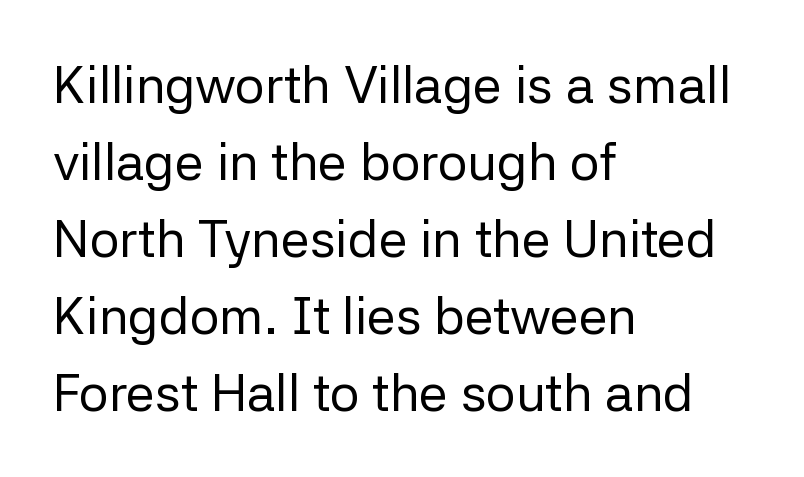
{"serif": "no", "italic": "no", "bold": "no", "weight": "regular", "width": "normal", "stroke_contrast": "low", "x_height": "medium", "monospaced": "no", "underline": "no", "align": "left", "line_spacing": "normal", "line_spacing_ratio": 1.48, "letter_spacing": "normal", "letter_spacing_em": 0.0, "glyph_px": 52}
